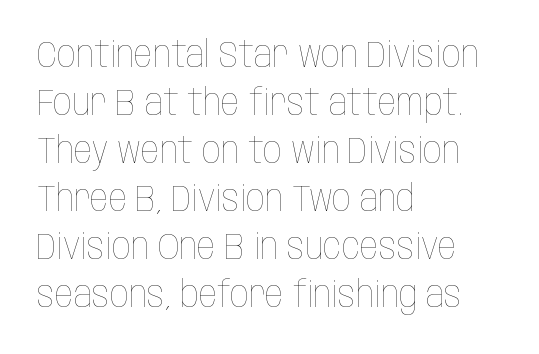
{"italic": "no", "bold": "no", "weight": "thin", "width": "condensed", "stroke_contrast": "low", "x_height": "large", "monospaced": "no", "underline": "no", "align": "left", "line_spacing": "normal", "line_spacing_ratio": 1.3, "letter_spacing": "normal", "letter_spacing_em": 0.0, "glyph_px": 37}
